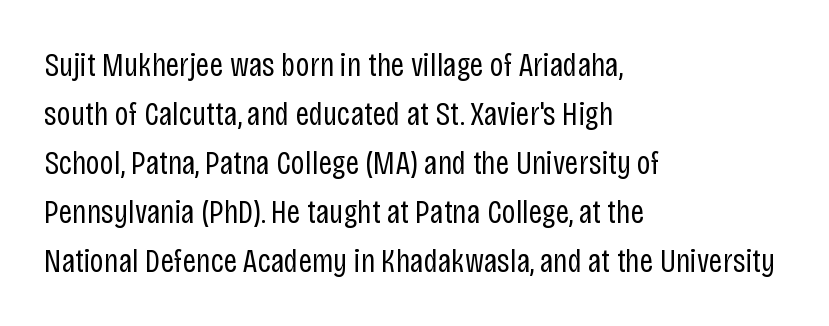
This rendering employs a face without finishing strokes, i.e., a sans-serif. The lettering holds an erect, upright posture throughout. Heaviness? Minimal to ordinary, like unemphasized prose. The rendering uses a moderate line-height, typical for paragraphs. Proportional: the letters do not fall into vertical columns. The ragged edge is on the right, which tells us the setting is flush left.
